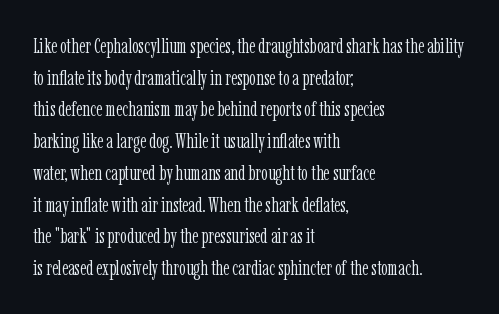
The image shows 21 px text type, upright; set left-aligned, normal line spacing (1.51x), normal letter spacing, not underlined.
